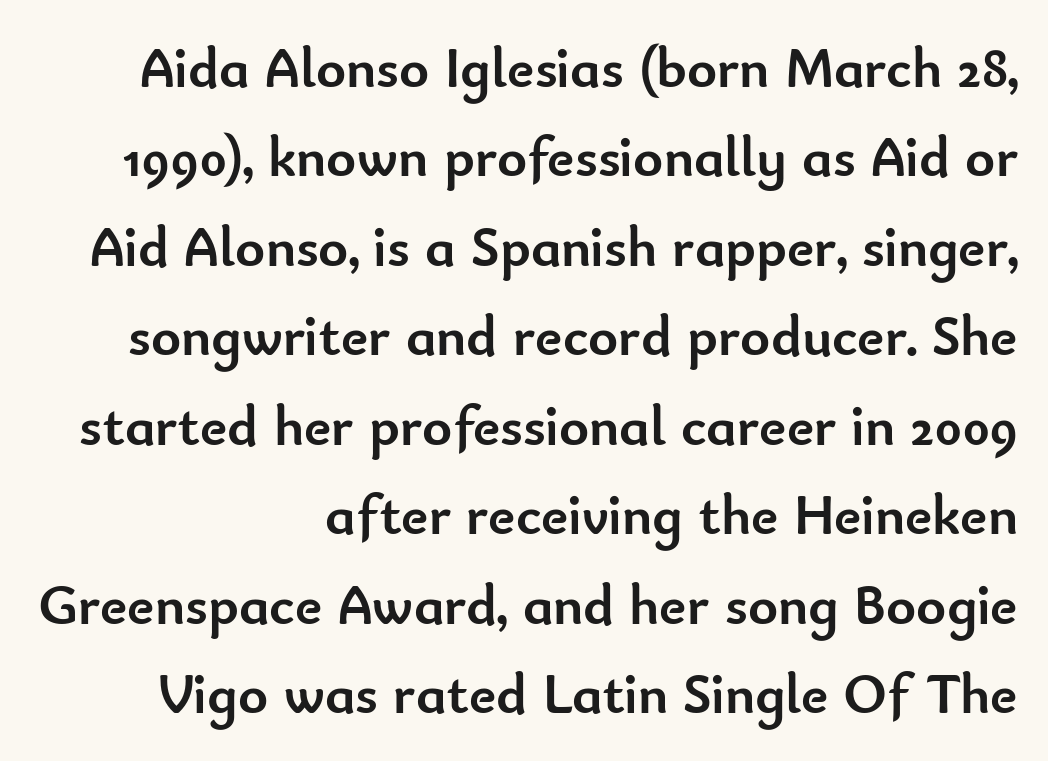
{"serif": "no", "italic": "no", "bold": "yes", "weight": "semibold", "width": "normal", "stroke_contrast": "low", "x_height": "small", "monospaced": "no", "underline": "no", "align": "right", "line_spacing": "normal", "line_spacing_ratio": 1.57, "letter_spacing": "normal", "letter_spacing_em": 0.0, "glyph_px": 57}
